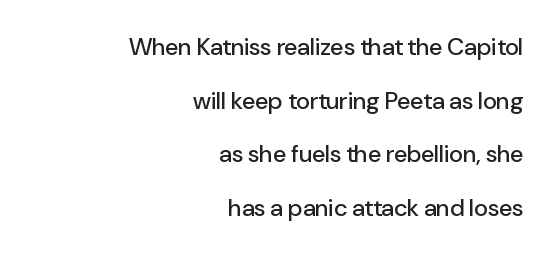
Q: Is the text italic (slanted)? A: No, it is upright.
Q: Is the text underlined? A: No.
Q: How is the paragraph aligned? A: Right-aligned.
Q: Is the spacing between letters normal or unusually wide? A: Normal.
Q: Is the spacing between lines tight, normal or loose? A: Loose.
